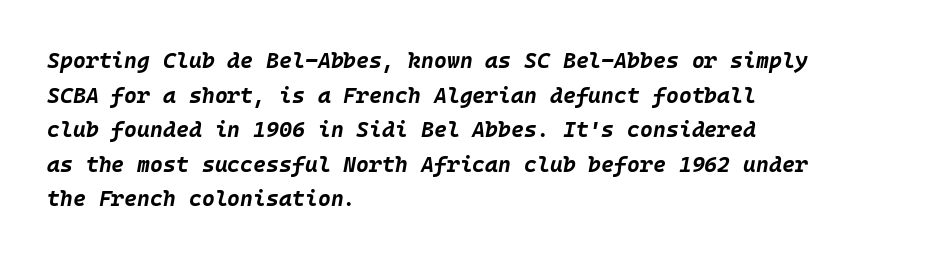
Teacher's note: observe the even left margin — that is flush-left alignment. Letter spacing: default. Look at the stroke-to-counter ratio: heavy, a bold. The passage shown leans; its letterforms are oblique. The designer left line spacing at the default.
